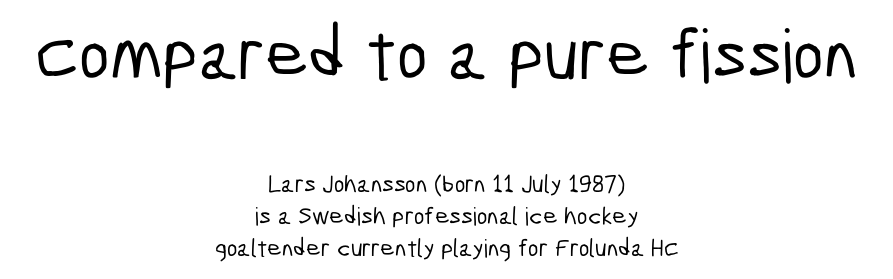
The rag falls on both sides of this text block equally. The rendering keeps characters at their native spacing. The passage shown begins with its larger block and ends with its smaller one. Normally led — the rows are evenly, conventionally spaced. The rendering uses natural spacing where letterforms have individual widths. A bare baseline throughout the passage.
